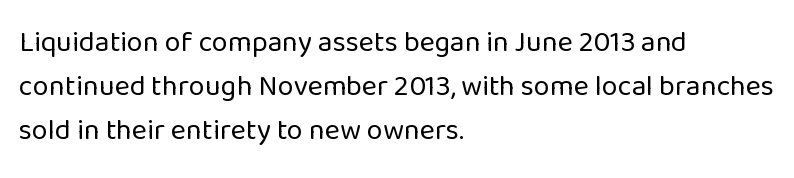
These lines keep a tight, regular rhythm from letter to letter. Think of a printed novel: that variable character pitch is what you see here. Each new line begins a customary step beneath the previous one. These lines are composed in type without serifs.
